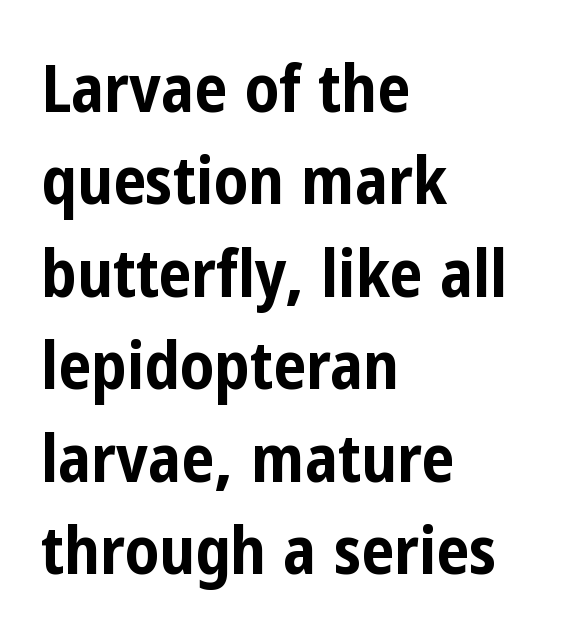
The image shows 66 px bold, condensed sans-serif type, upright; set left-aligned, normal line spacing (1.4x), normal letter spacing, not underlined; low stroke contrast and a medium x-height.
